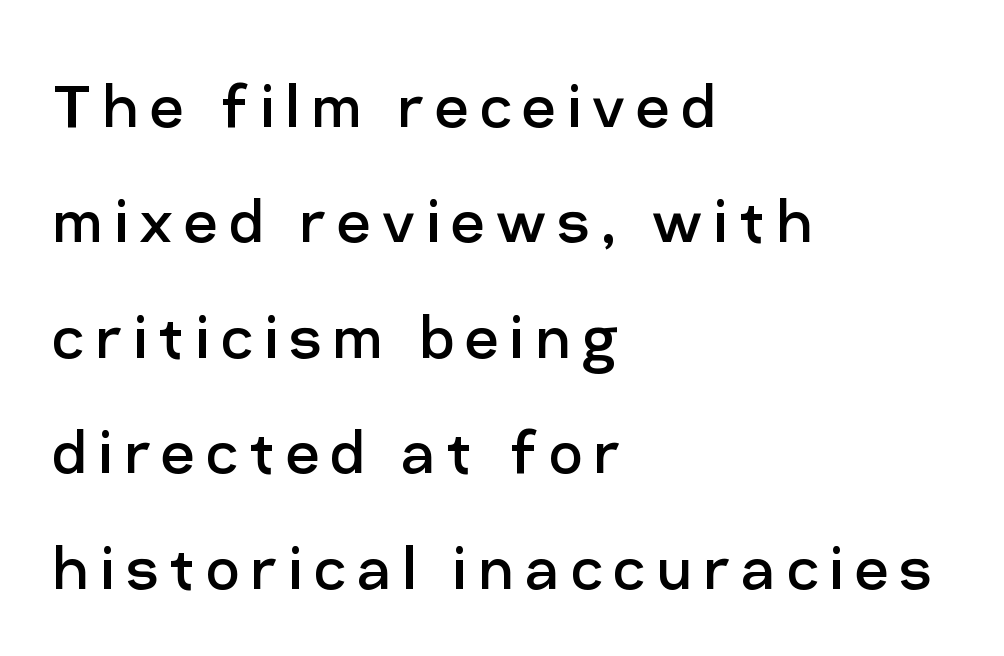
Q: Is the text bold? A: No.
Q: Is the text italic (slanted)? A: No, it is upright.
Q: Is the typeface a serif or a sans-serif typeface? A: Sans-serif.
Q: Is the text underlined? A: No.
Q: How is the paragraph aligned? A: Left-aligned.
Q: Is the spacing between lines tight, normal or loose? A: Normal.
Q: Width (condensed, normal, or wide)? A: Normal.
Q: Stroke contrast? A: Low.
Q: x-height? A: Medium.
Q: Monospaced? A: No.
